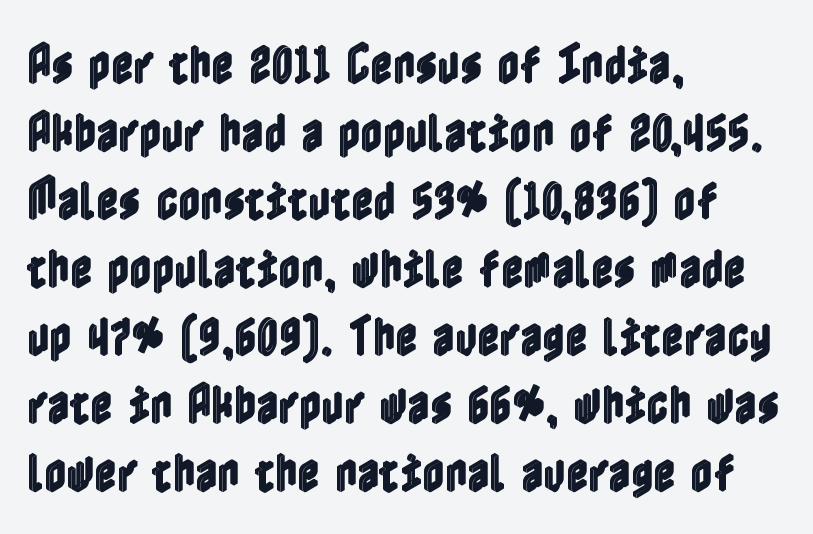
Q: Is the text italic (slanted)? A: No, it is upright.
Q: Is the text underlined? A: No.
Q: How is the paragraph aligned? A: Left-aligned.
Q: Is the spacing between letters normal or unusually wide? A: Normal.
Q: Is the spacing between lines tight, normal or loose? A: Normal.
Q: Width (condensed, normal, or wide)? A: Condensed.
Q: x-height? A: Medium.
